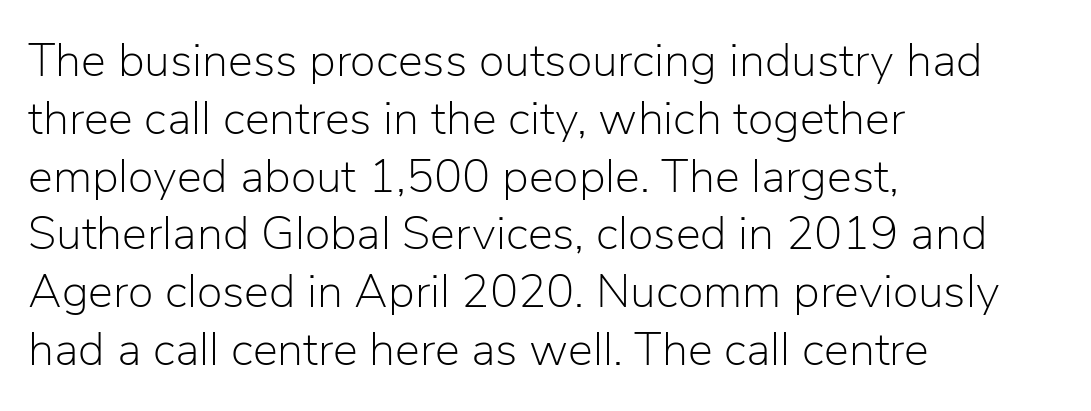
The image shows 47 px light sans-serif type, upright; set left-aligned, line spacing 1.23x, normal letter spacing, not underlined; low stroke contrast and a medium x-height.
